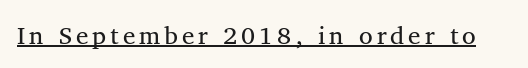
The image shows 25 px text type, upright; set underlined.
